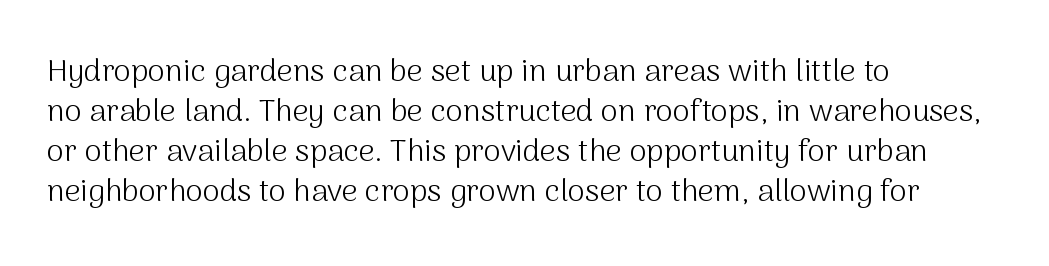
The image shows 31 px light sans-serif type, upright; set left-aligned, normal line spacing (1.29x), normal letter spacing, not underlined; medium stroke contrast and a medium x-height.
